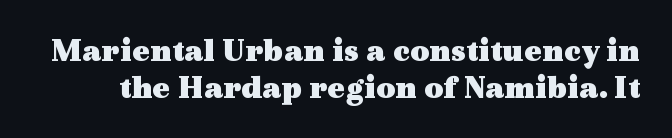
The letterforms sit shoulder to shoulder at normal distance. A dark, heavy texture on the line: the type is bold. Type without underlining. Leading: reduced.
